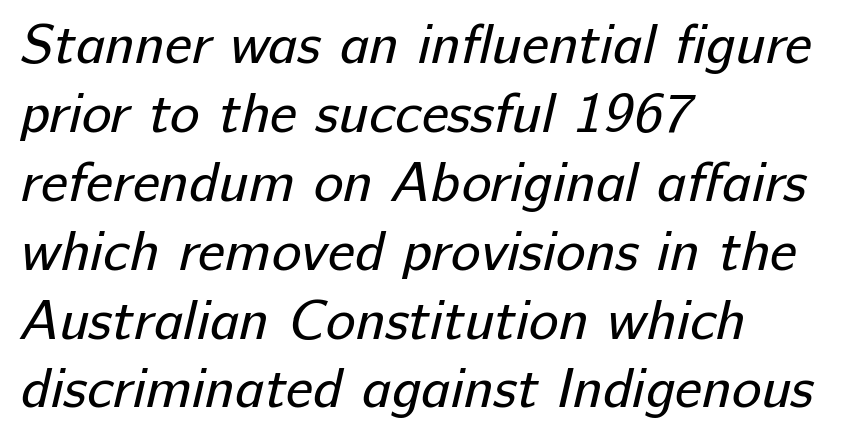
Q: Is the text bold? A: No.
Q: Is the typeface a serif or a sans-serif typeface? A: Sans-serif.
Q: Is the text underlined? A: No.
Q: How is the paragraph aligned? A: Left-aligned.
Q: Is the spacing between letters normal or unusually wide? A: Normal.
Q: Width (condensed, normal, or wide)? A: Normal.
Q: Stroke contrast? A: Low.
Q: x-height? A: Medium.
Q: Monospaced? A: No.
